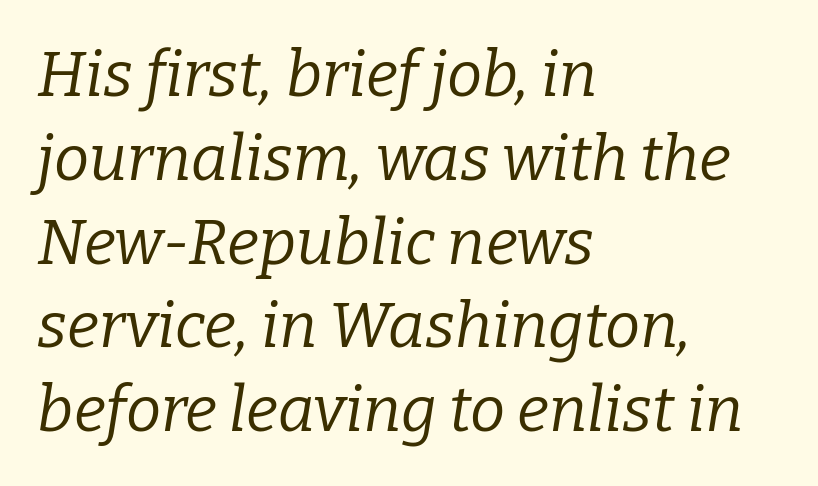
{"serif": "yes", "italic": "yes", "lean": "right", "slant_degrees": 9, "bold": "no", "weight": "regular", "width": "normal", "stroke_contrast": "low", "x_height": "medium", "monospaced": "no", "underline": "no", "align": "left", "line_spacing": "normal", "line_spacing_ratio": 1.33, "letter_spacing": "normal", "letter_spacing_em": 0.0, "glyph_px": 63}
